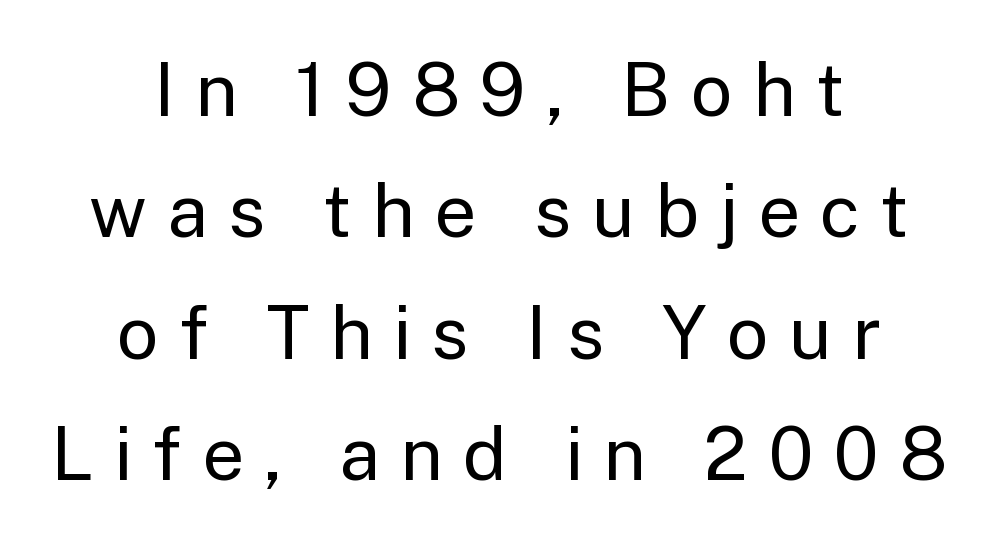
If you measured baseline to baseline, you'd find a middling distance. Letters rest on an invisible, unmarked baseline. Letters have the restrained weight of plain body copy at most. The compositor balanced each line on the midline. Does the lettering tilt? It doesn't — this is upright. Caption: expanded tracking, letters set apart.
